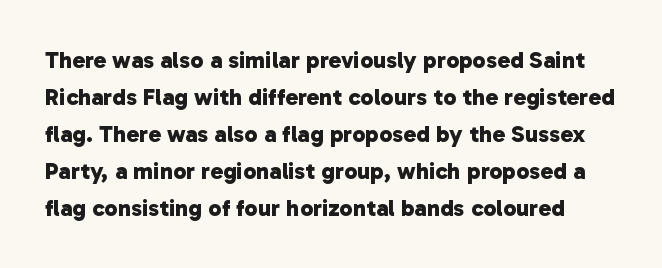
Q: Is the text bold? A: Yes.
Q: Is the text underlined? A: No.
Q: Is the spacing between letters normal or unusually wide? A: Normal.
Q: Is the spacing between lines tight, normal or loose? A: Normal.
